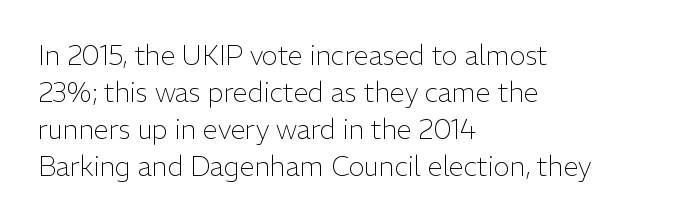
{"italic": "no", "bold": "no", "underline": "no", "align": "left", "line_spacing": "normal", "line_spacing_ratio": 1.37, "letter_spacing": "normal", "letter_spacing_em": 0.0, "glyph_px": 27}
